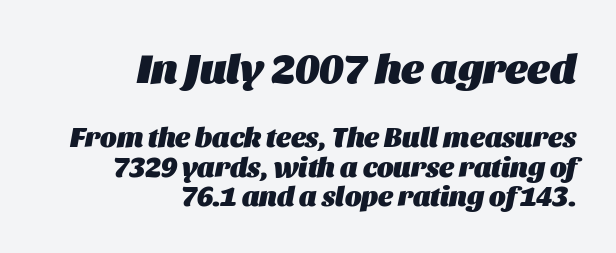
The image shows 42 px heavy type, italic (leaning right); set right-aligned, tight line spacing (1.06x), normal letter spacing, not underlined; the first (top) block is 1.5x larger; medium stroke contrast and a large x-height.
